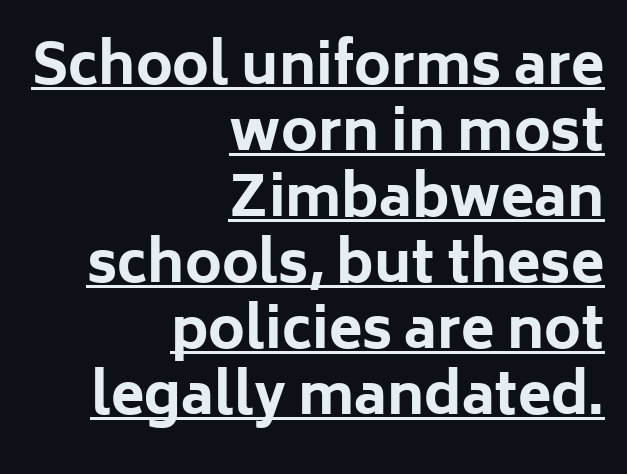
Q: Is the text bold? A: Yes.
Q: Is the text italic (slanted)? A: No, it is upright.
Q: Is the typeface a serif or a sans-serif typeface? A: Sans-serif.
Q: Is the text underlined? A: Yes.
Q: How is the paragraph aligned? A: Right-aligned.
Q: Is the spacing between letters normal or unusually wide? A: Normal.
Q: Width (condensed, normal, or wide)? A: Normal.
Q: Stroke contrast? A: Low.
Q: x-height? A: Medium.
Q: Monospaced? A: No.
